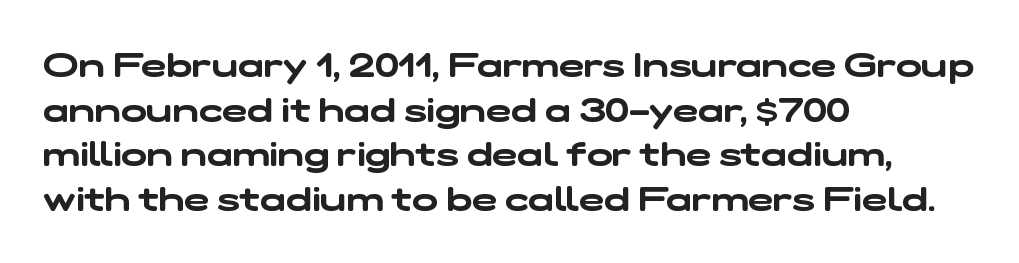
The image shows 34 px wide sans-serif type; set left-aligned, normal line spacing (1.31x), normal letter spacing, not underlined; low stroke contrast and a medium x-height.
